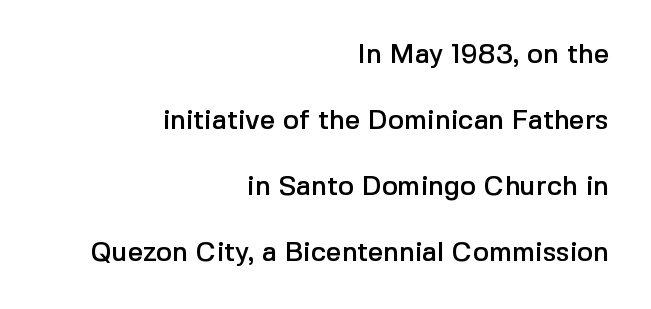
Q: Is the text italic (slanted)? A: No, it is upright.
Q: Is the text underlined? A: No.
Q: How is the paragraph aligned? A: Right-aligned.
Q: Is the spacing between letters normal or unusually wide? A: Normal.
Q: Is the spacing between lines tight, normal or loose? A: Loose.
